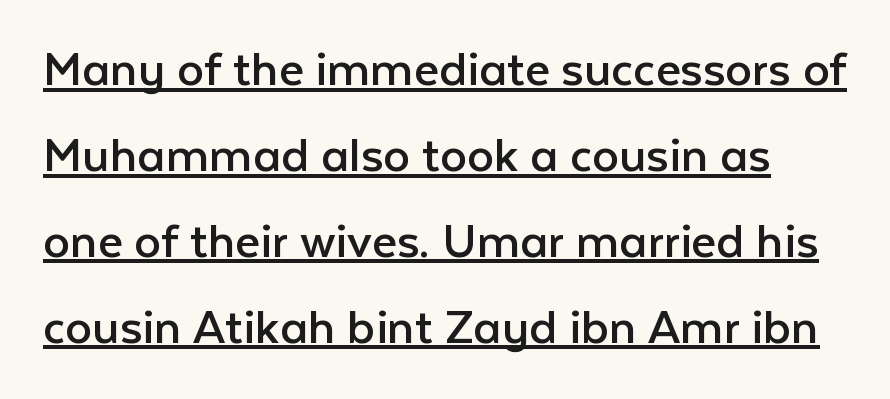
{"serif": "no", "italic": "no", "bold": "no", "weight": "regular", "width": "normal", "stroke_contrast": "low", "x_height": "medium", "monospaced": "no", "underline": "yes", "line_spacing": "normal", "line_spacing_ratio": 1.59, "letter_spacing": "normal", "letter_spacing_em": 0.0, "glyph_px": 54}
